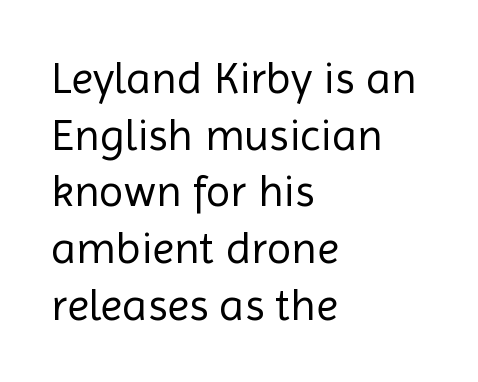
{"serif": "no", "italic": "no", "bold": "no", "weight": "regular", "width": "normal", "x_height": "medium", "monospaced": "no", "underline": "no", "align": "left", "line_spacing": "normal", "line_spacing_ratio": 1.26, "letter_spacing": "normal", "letter_spacing_em": 0.0, "glyph_px": 45}
